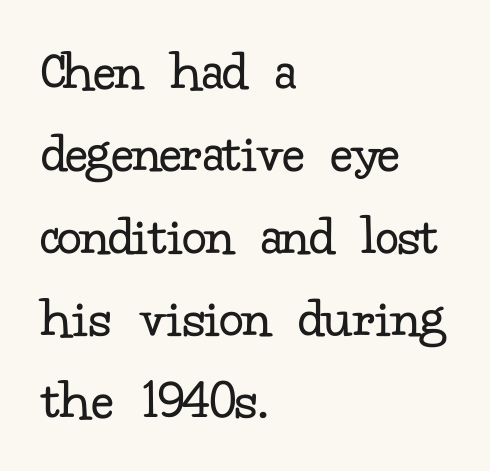
Q: Is the text bold? A: No.
Q: Is the text italic (slanted)? A: No, it is upright.
Q: Is the typeface a serif or a sans-serif typeface? A: Serif.
Q: Is the text underlined? A: No.
Q: How is the paragraph aligned? A: Left-aligned.
Q: Is the spacing between letters normal or unusually wide? A: Normal.
Q: Is the spacing between lines tight, normal or loose? A: Normal.
Q: Width (condensed, normal, or wide)? A: Normal.
Q: Stroke contrast? A: Low.
Q: x-height? A: Small.
Q: Monospaced? A: No.
